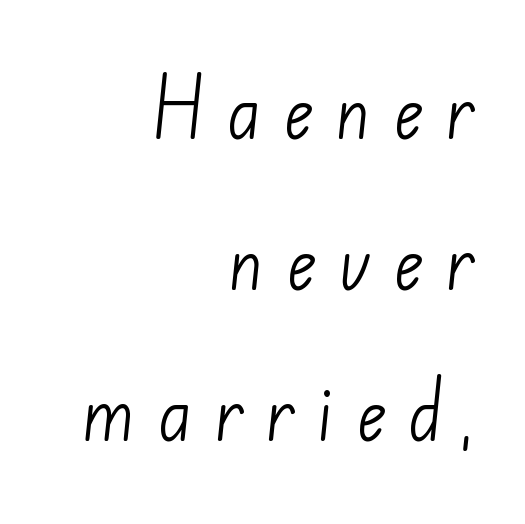
{"serif": "no", "bold": "no", "weight": "light", "width": "normal", "stroke_contrast": "low", "x_height": "small", "monospaced": "no", "underline": "no", "align": "right", "line_spacing": "loose", "line_spacing_ratio": 2.29, "letter_spacing": "wide", "letter_spacing_em": 0.32, "glyph_px": 66}
